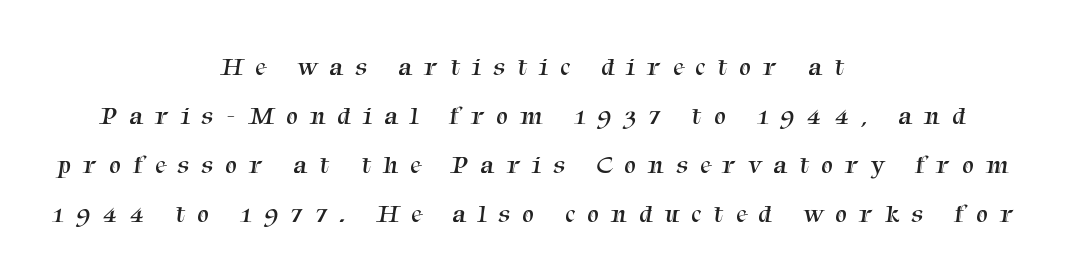
The image shows 26 px text type; set centered, line spacing 1.88x, unusually wide letter spacing (+0.48 em), not underlined.
